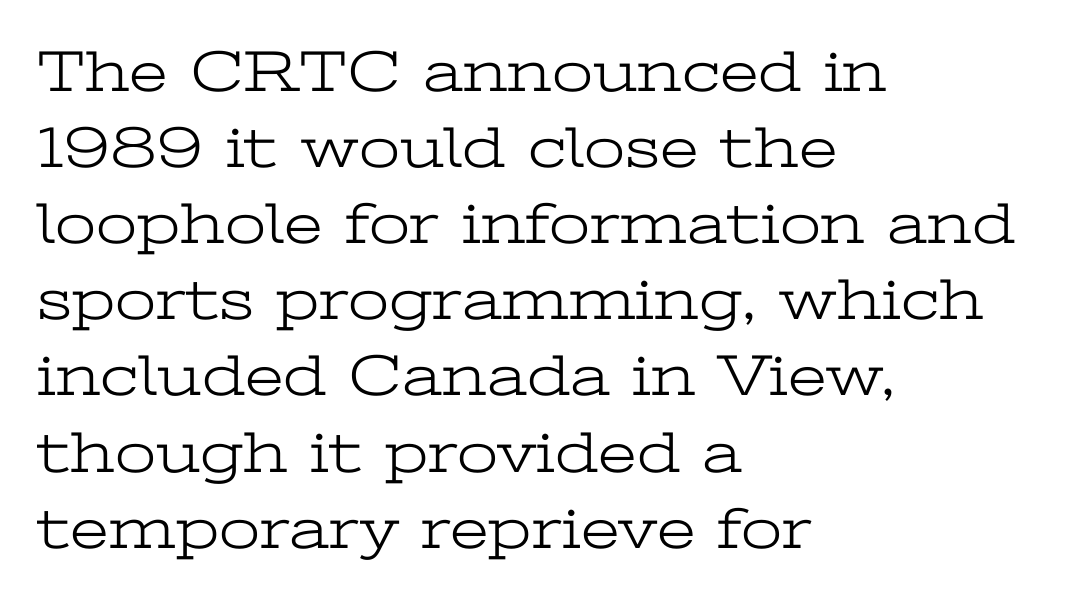
{"serif": "yes", "italic": "no", "bold": "no", "weight": "light", "width": "wide", "stroke_contrast": "low", "x_height": "medium", "monospaced": "no", "underline": "no", "align": "left", "line_spacing": "normal", "line_spacing_ratio": 1.29, "letter_spacing": "normal", "letter_spacing_em": 0.0, "glyph_px": 59}
